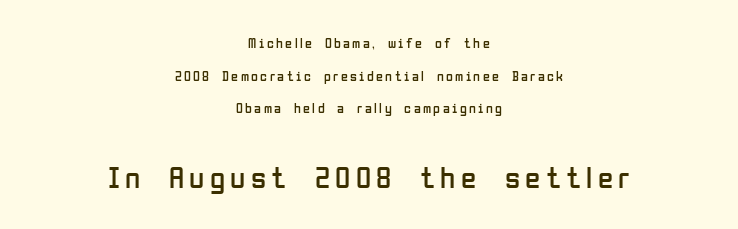
The image shows 31 px regular-weight, condensed sans-serif type, upright; set centered, loose line spacing (2.33x), not underlined; the second (bottom) block is 2.21x larger; low stroke contrast and a medium x-height.
